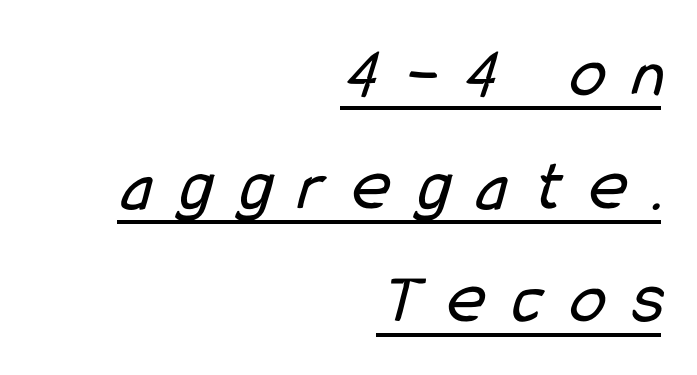
{"serif": "no", "bold": "no", "weight": "regular", "width": "condensed", "stroke_contrast": "low", "x_height": "medium", "monospaced": "no", "underline": "yes", "align": "right", "line_spacing": "normal", "line_spacing_ratio": 1.55, "letter_spacing": "wide", "letter_spacing_em": 0.37, "glyph_px": 73}
